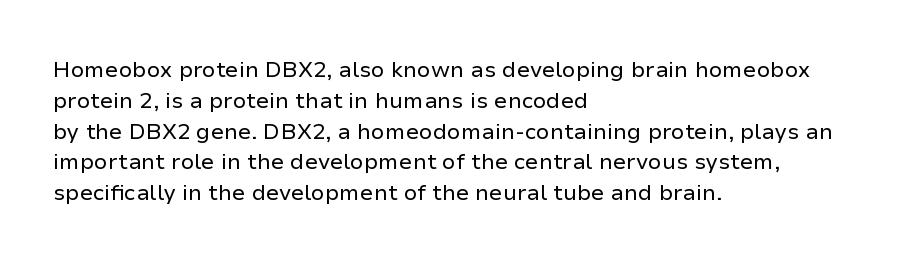
Q: Is the text bold? A: No.
Q: Is the text italic (slanted)? A: No, it is upright.
Q: Is the text underlined? A: No.
Q: How is the paragraph aligned? A: Left-aligned.
Q: Is the spacing between letters normal or unusually wide? A: Normal.
Q: Is the spacing between lines tight, normal or loose? A: Normal.
